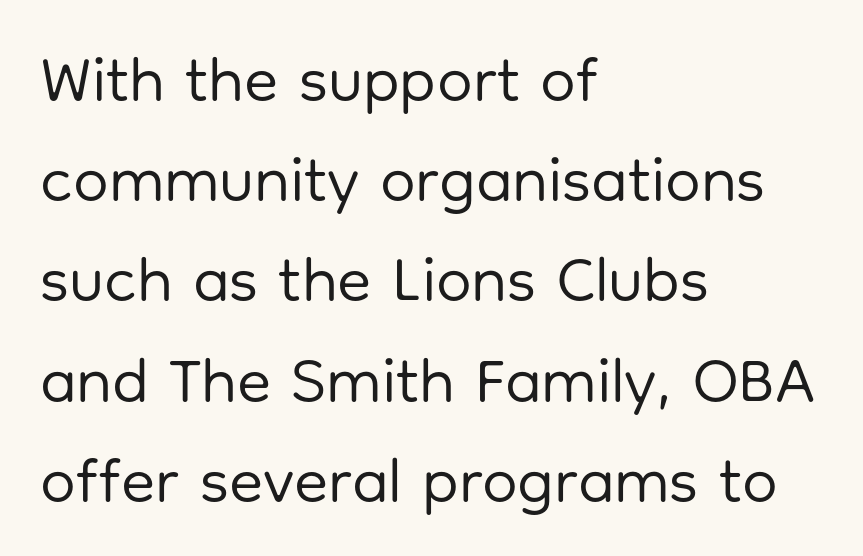
The space between consecutive lines is moderate. Check where the strokes stop: nothing finishes them off — pure sans. The text block is weighted toward the left margin, trailing off unevenly rightward. Stroke thickness stays within the range of a standard reading face or lighter. These lines were composed using upright roman letters.
